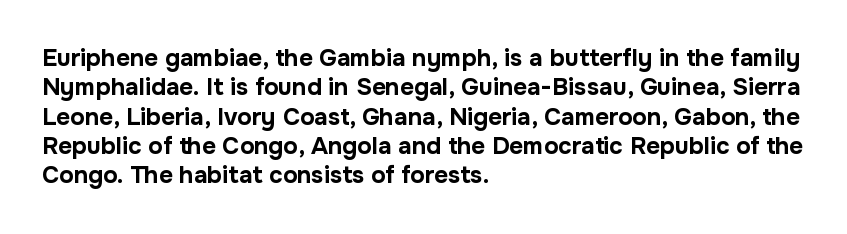
Check the space under the baseline: it is left empty. Words appear dense and cohesive because spacing is normal. Summary of weight: heavy, a full bold. Caption: multi-line text, flush left, ragged right.
